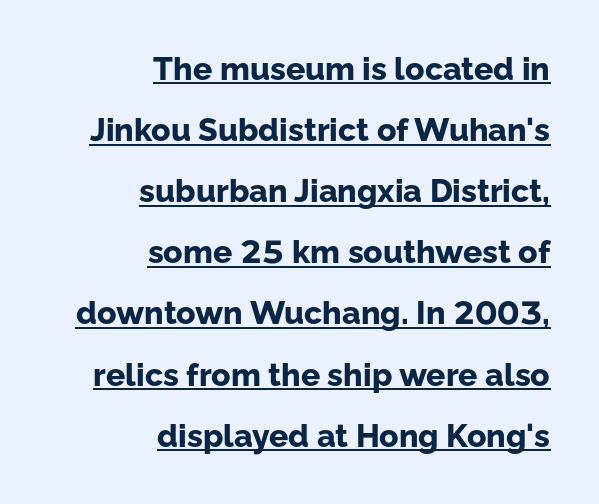
{"serif": "no", "italic": "no", "bold": "yes", "weight": "bold", "width": "normal", "stroke_contrast": "low", "x_height": "medium", "monospaced": "no", "underline": "yes", "align": "right", "line_spacing": "loose", "line_spacing_ratio": 1.91, "letter_spacing": "normal", "letter_spacing_em": 0.0, "glyph_px": 32}
